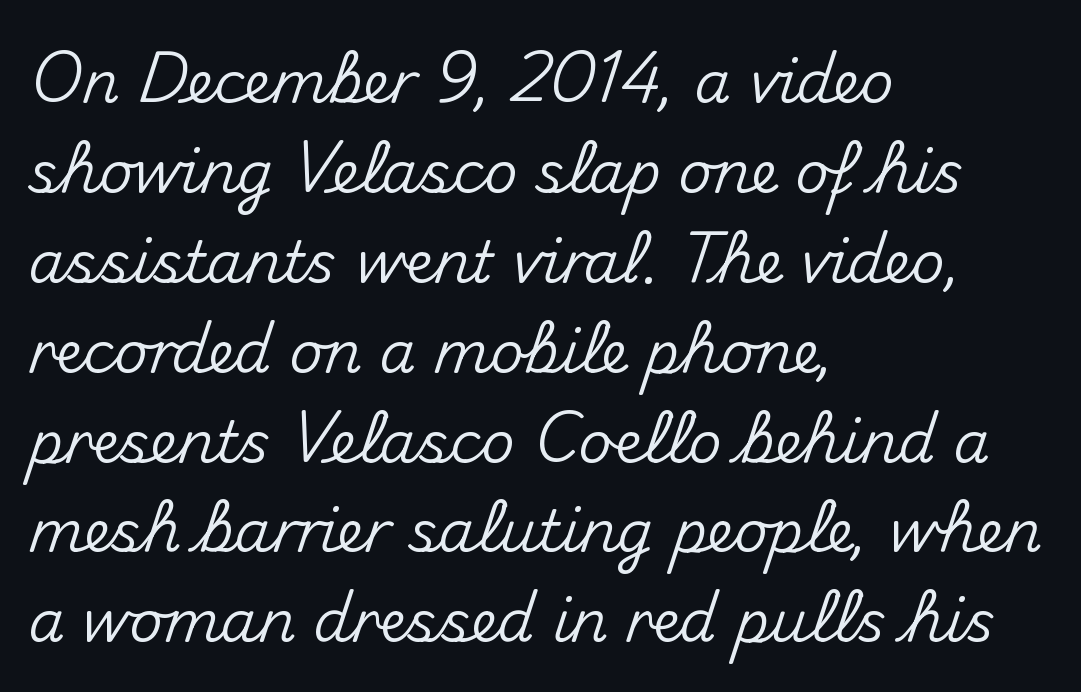
The letters advance in unequal steps, a hallmark of proportional type. The rows are spaced the way most documents space them. The text block is weighted toward the left margin, trailing off unevenly rightward.
